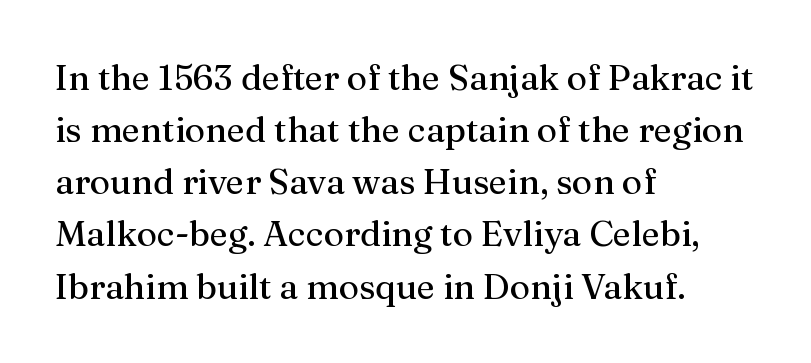
Decoration check: the copy has no underline. Is there any slant? The stems are plumb. In CSS terms this would be text-align: left. You could not count columns in this text — the font is proportionally spaced. Interline gaps are of average width in this sample.
